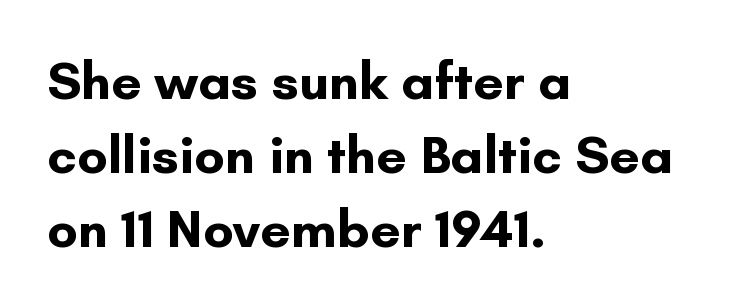
The image shows 54 px bold sans-serif type, upright; set left-aligned, normal line spacing (1.37x), normal letter spacing, not underlined; low stroke contrast and a small x-height.
